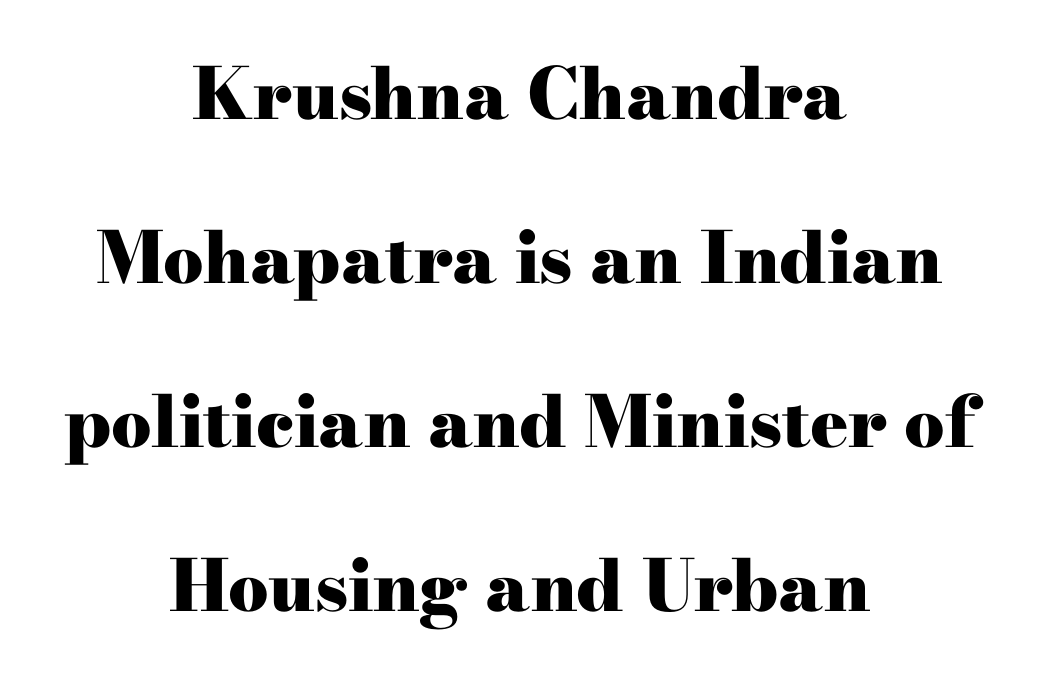
Q: Is the text bold? A: Yes.
Q: Is the text italic (slanted)? A: No, it is upright.
Q: Is the typeface a serif or a sans-serif typeface? A: Serif.
Q: Is the text underlined? A: No.
Q: How is the paragraph aligned? A: Centered.
Q: Is the spacing between letters normal or unusually wide? A: Normal.
Q: Is the spacing between lines tight, normal or loose? A: Loose.
Q: Width (condensed, normal, or wide)? A: Wide.
Q: Stroke contrast? A: High.
Q: x-height? A: Small.
Q: Monospaced? A: No.
